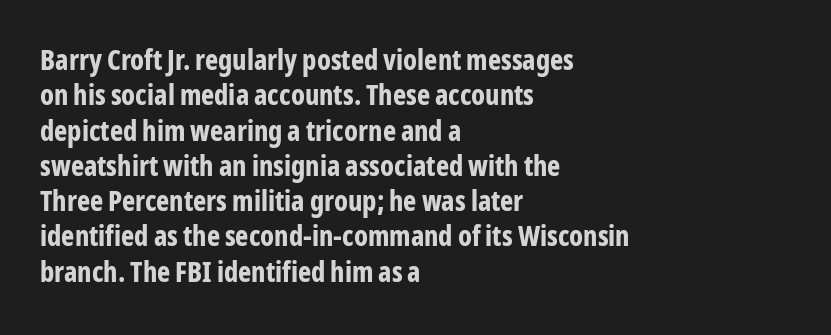
{"serif": "no", "italic": "no", "bold": "yes", "weight": "bold", "width": "condensed", "stroke_contrast": "low", "x_height": "medium", "monospaced": "no", "underline": "no", "align": "left", "line_spacing": "normal", "line_spacing_ratio": 1.26, "letter_spacing": "normal", "letter_spacing_em": 0.0, "glyph_px": 28}
